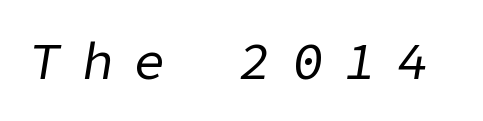
Only glyphs here, with clear space below each row. The lettering tilts uniformly, giving the passage an italic look. Stroke mass is kept to a normal reading level or below. Students, note that the glyphs here are deliberately spaced far apart.
